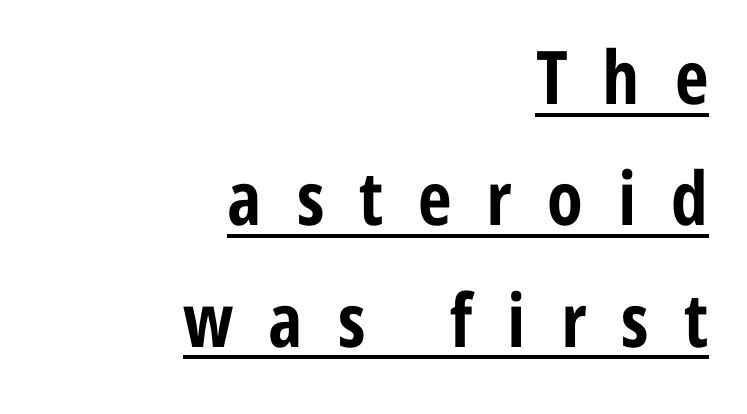
The image shows 74 px bold, condensed sans-serif type, upright; set right-aligned, normal line spacing (1.64x), unusually wide letter spacing (+0.47 em), underlined; low stroke contrast and a medium x-height.
